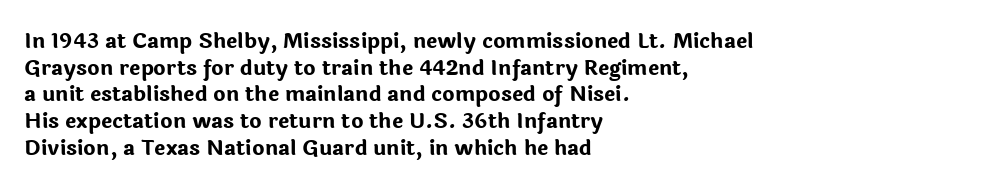
Q: Is the text bold? A: Yes.
Q: Is the text italic (slanted)? A: No, it is upright.
Q: Is the text underlined? A: No.
Q: How is the paragraph aligned? A: Left-aligned.
Q: Is the spacing between letters normal or unusually wide? A: Normal.
Q: Is the spacing between lines tight, normal or loose? A: Normal.
